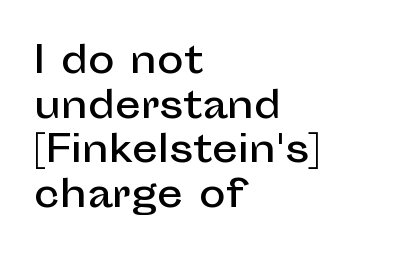
The image shows 36 px sans-serif type, upright; set left-aligned, line spacing 1.24x, normal letter spacing, not underlined; low stroke contrast and a medium x-height.
